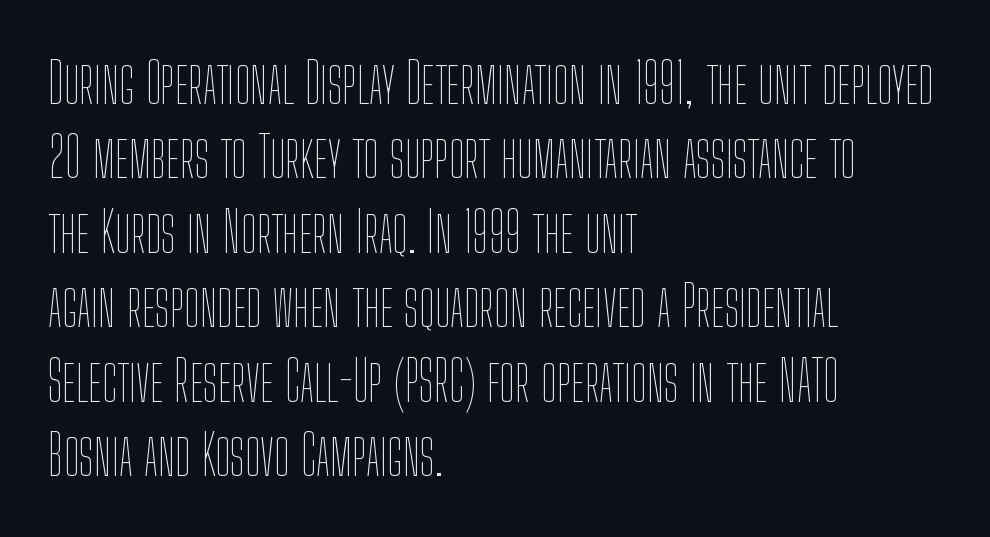
Leftover space on each line is placed entirely after the last word. Italic: no, the glyphs are upright roman. The strokes carry an ordinary text weight at most. A typesetter would call this proportional, since set widths differ per character.
